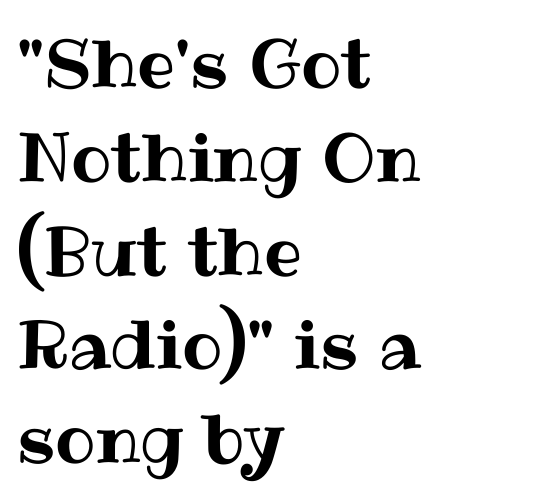
Vertical spacing — default. Think of a printed novel: that variable character pitch is what you see here. Posture: vertical. The specimen omits any rule beneath the text block's lines.
